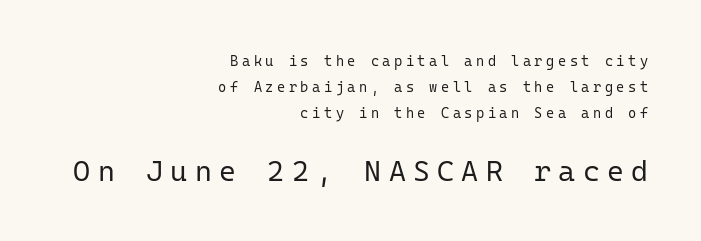
The image shows 29 px regular-weight sans-serif type, upright, monospaced; set right-aligned, line spacing 1.85x, unusually wide letter spacing (+0.25 em), not underlined; the second (bottom) block is 2.07x larger; low stroke contrast and a medium x-height.
